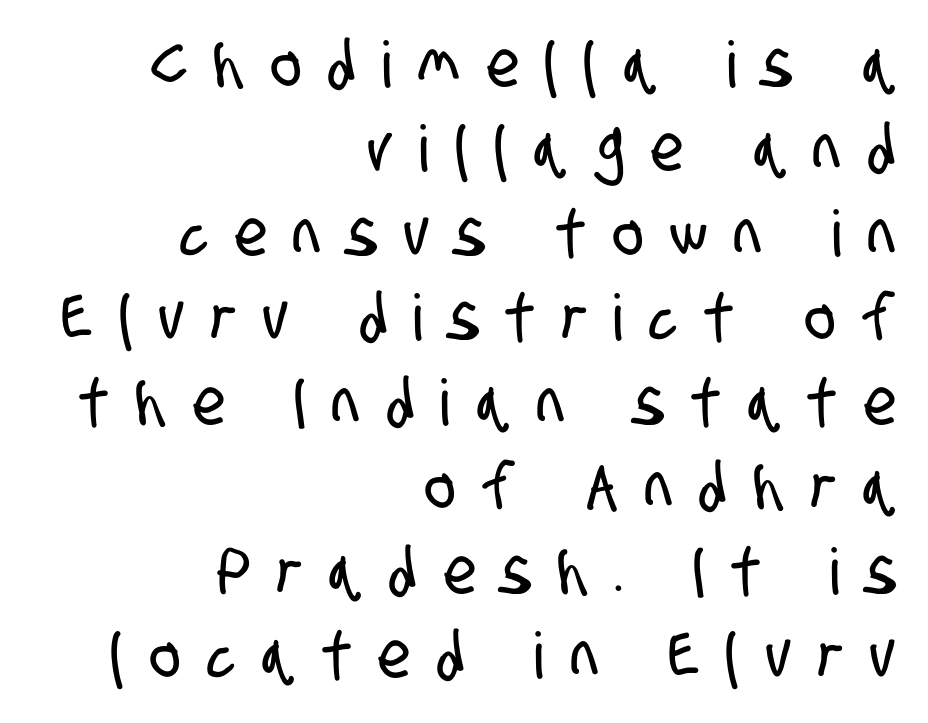
Alignment: flush right. Is this a sans? Yes — the strokes have no serifs. Compared with typical paragraphs, the rows here are spaced about the same. This rendering widens character spacing well past its baseline value. Varying glyph widths throughout — classic text-font behaviour. Words float on clear page, feet unadorned.
